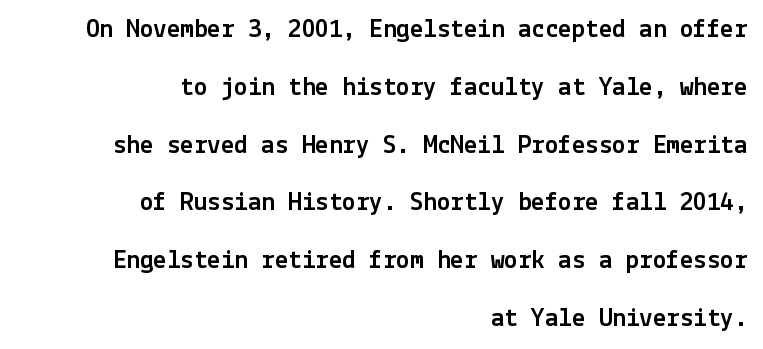
{"italic": "no", "underline": "no", "align": "right", "line_spacing": "loose", "line_spacing_ratio": 2.14, "letter_spacing": "normal", "letter_spacing_em": 0.0, "glyph_px": 27}
